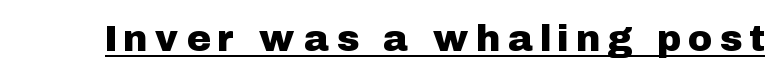
Q: Is the text italic (slanted)? A: No, it is upright.
Q: Is the typeface a serif or a sans-serif typeface? A: Sans-serif.
Q: Is the text underlined? A: Yes.
Q: Is the spacing between letters normal or unusually wide? A: Unusually wide.
Q: Width (condensed, normal, or wide)? A: Normal.
Q: Stroke contrast? A: Low.
Q: x-height? A: Medium.
Q: Monospaced? A: No.
